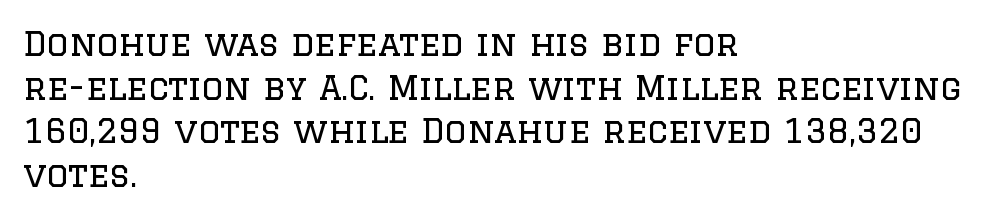
The image shows 34 px regular-weight serif type, upright; set left-aligned, normal line spacing (1.28x), normal letter spacing, not underlined; low stroke contrast and a large x-height.
